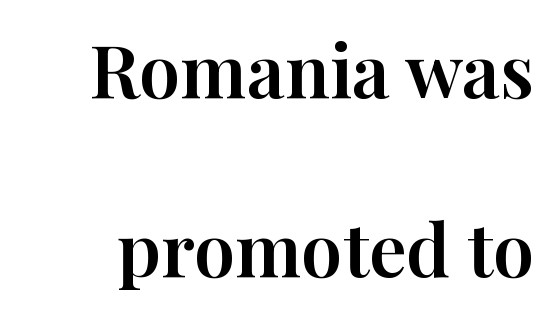
Q: Is the text italic (slanted)? A: No, it is upright.
Q: Is the typeface a serif or a sans-serif typeface? A: Serif.
Q: Is the text underlined? A: No.
Q: Is the spacing between letters normal or unusually wide? A: Normal.
Q: Is the spacing between lines tight, normal or loose? A: Loose.
Q: Width (condensed, normal, or wide)? A: Normal.
Q: Stroke contrast? A: High.
Q: x-height? A: Medium.
Q: Monospaced? A: No.
